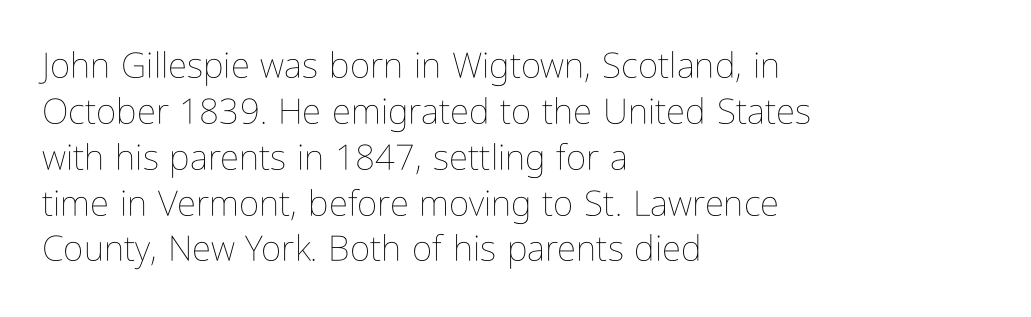
Decoration check: the copy has no underline. No letter is thick-stroked: the sample isn't bold. In CSS terms this would be text-align: left. Notice how the stems are strictly vertical — no italics here.
